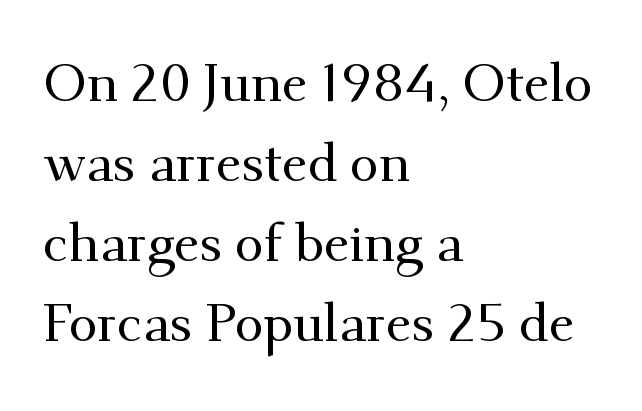
Think of a printed novel: that variable character pitch is what you see here. Casual observation: everything's shoved over to the left. Descenders hang freely into open space. No italicization has been applied; the sample stays upright.
